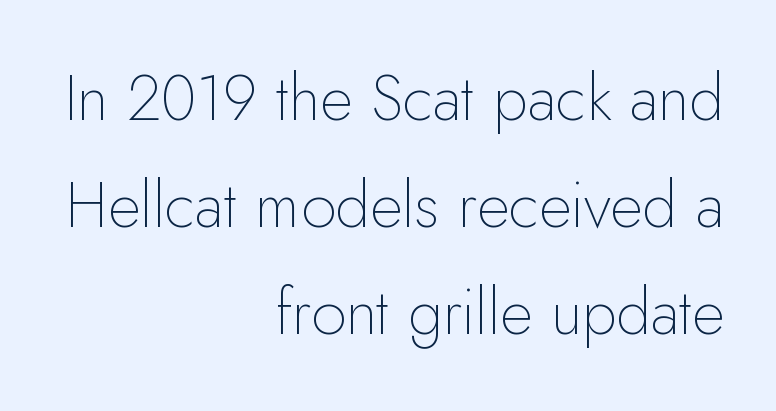
The image shows 63 px thin sans-serif type, upright; set right-aligned, normal line spacing (1.7x), normal letter spacing, not underlined; low stroke contrast and a small x-height.
